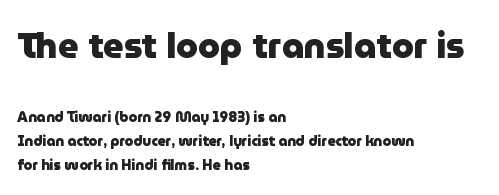
The image shows 35 px heavy sans-serif type, upright; set left-aligned, line spacing 1.72x, normal letter spacing, not underlined; the first (top) block is 2.5x larger; low stroke contrast and a medium x-height.
